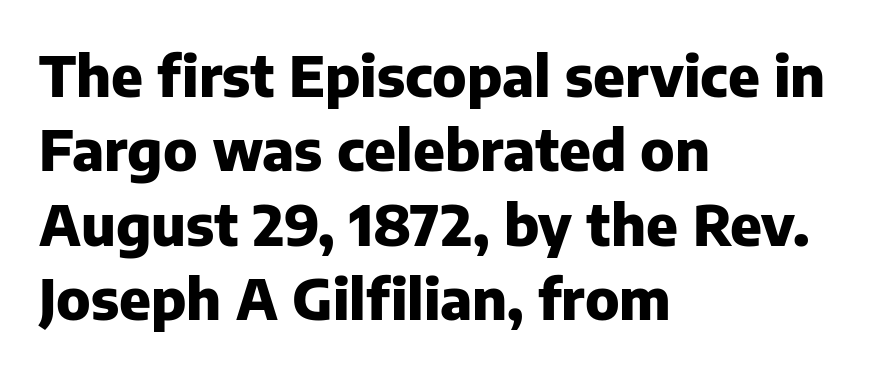
The image shows 56 px heavy sans-serif type, upright; set left-aligned, normal line spacing (1.33x), normal letter spacing, not underlined; low stroke contrast and a medium x-height.
